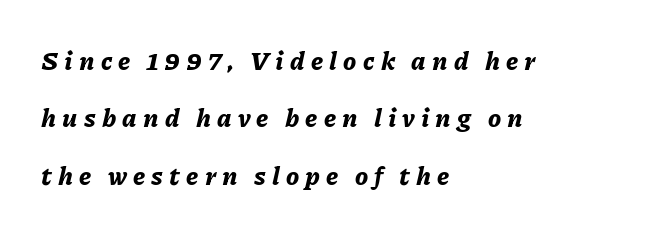
The image shows 26 px bold type, italic (leaning right); set left-aligned, loose line spacing (2.21x), unusually wide letter spacing (+0.24 em), not underlined.
